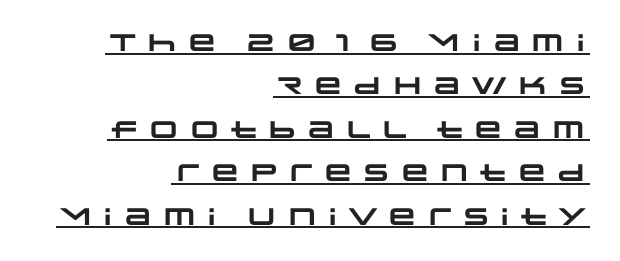
These words are printed bold, with thick strokes throughout. In CSS terms this would be text-align: right. Underline: present.
